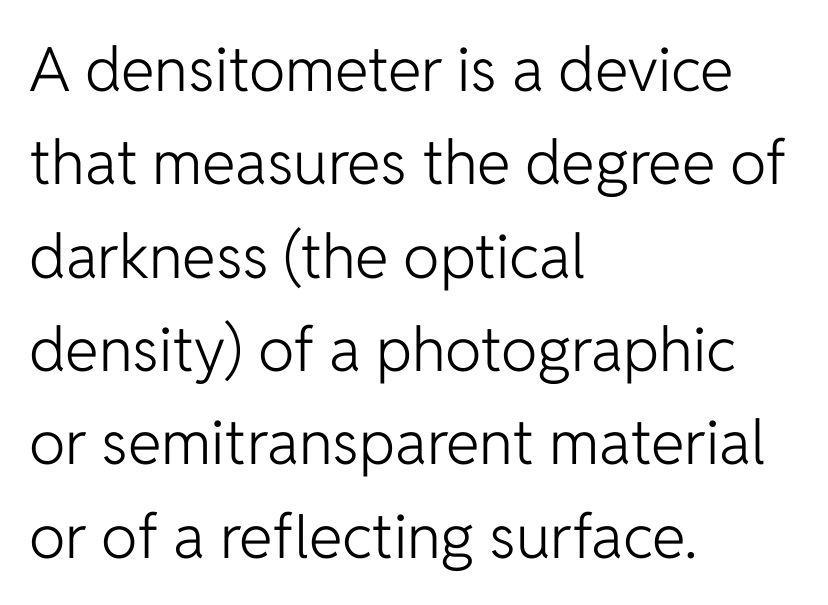
The face used here is proportionally spaced, like ordinary book or web type. The glyphs in this specimen are sans serif. Summary of weight: not heavy and not bold. Every row of glyphs begins at an identical x-position on the left. Leading: standard.
